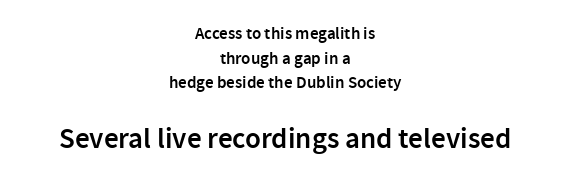
The image shows 29 px semibold sans-serif type, upright; set centered, normal line spacing (1.45x), normal letter spacing, not underlined; the second (bottom) block is 1.71x larger; low stroke contrast and a medium x-height.
